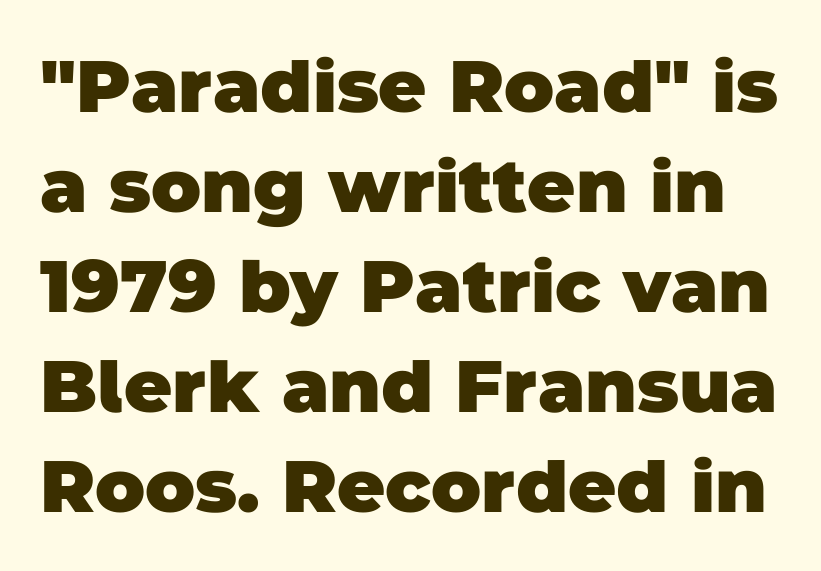
Q: Is the text bold? A: Yes.
Q: Is the typeface a serif or a sans-serif typeface? A: Sans-serif.
Q: Is the text underlined? A: No.
Q: Is the spacing between letters normal or unusually wide? A: Normal.
Q: Is the spacing between lines tight, normal or loose? A: Normal.
Q: Width (condensed, normal, or wide)? A: Normal.
Q: Stroke contrast? A: Low.
Q: x-height? A: Large.
Q: Monospaced? A: No.
